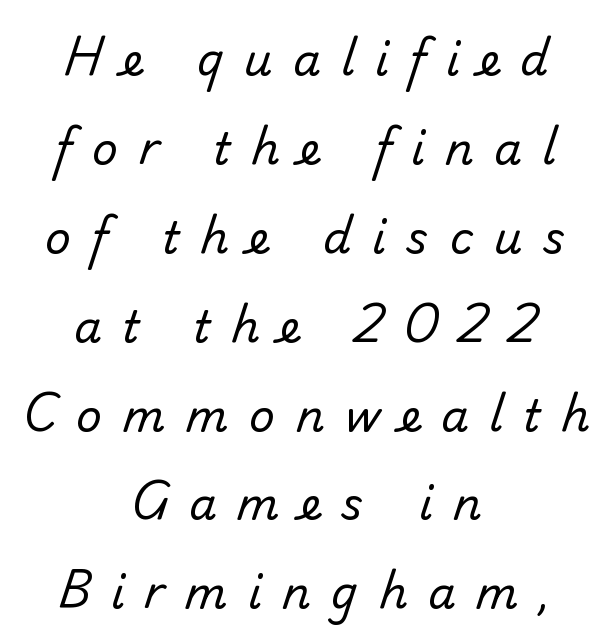
The image shows 44 px regular-weight sans-serif type; set centered, loose line spacing (2.02x), unusually wide letter spacing (+0.47 em), not underlined; low stroke contrast and a small x-height.
